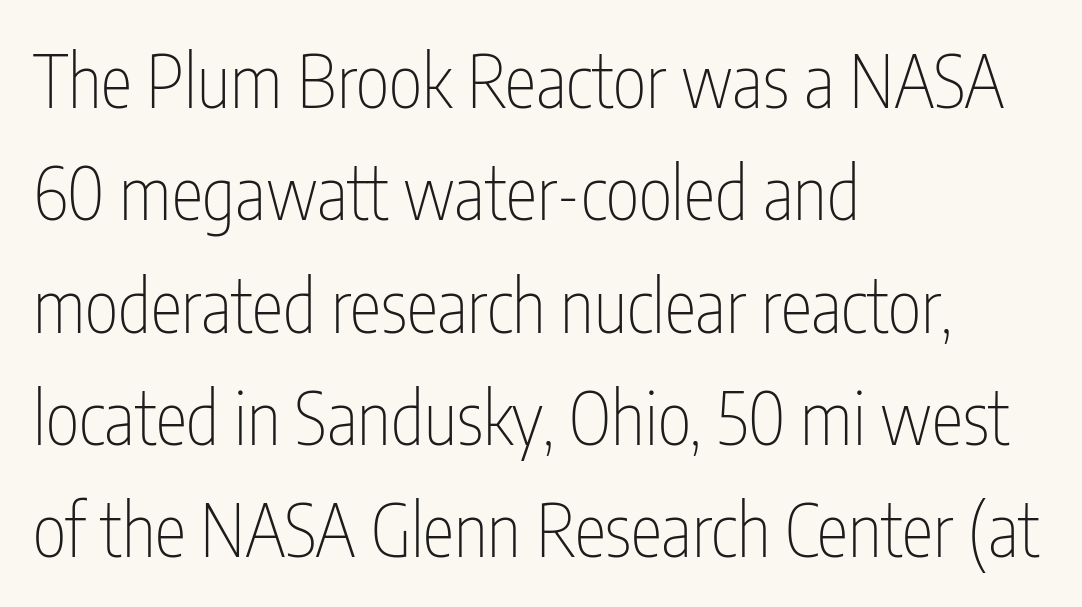
Q: Is the text bold? A: No.
Q: Is the text italic (slanted)? A: No, it is upright.
Q: Is the typeface a serif or a sans-serif typeface? A: Sans-serif.
Q: Is the text underlined? A: No.
Q: How is the paragraph aligned? A: Left-aligned.
Q: Is the spacing between letters normal or unusually wide? A: Normal.
Q: Is the spacing between lines tight, normal or loose? A: Normal.
Q: Width (condensed, normal, or wide)? A: Condensed.
Q: Stroke contrast? A: Low.
Q: x-height? A: Medium.
Q: Monospaced? A: No.
